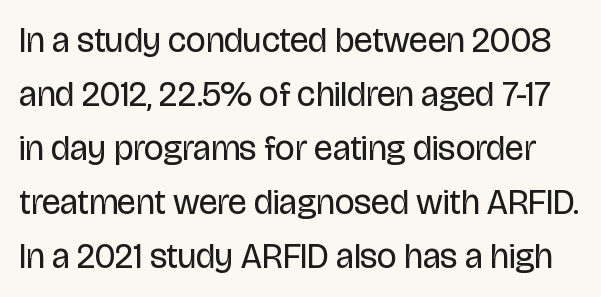
Q: Is the text bold? A: No.
Q: Is the text italic (slanted)? A: No, it is upright.
Q: Is the typeface a serif or a sans-serif typeface? A: Sans-serif.
Q: Is the text underlined? A: No.
Q: Is the spacing between letters normal or unusually wide? A: Normal.
Q: Is the spacing between lines tight, normal or loose? A: Normal.
Q: Width (condensed, normal, or wide)? A: Condensed.
Q: Stroke contrast? A: Low.
Q: x-height? A: Large.
Q: Monospaced? A: No.
